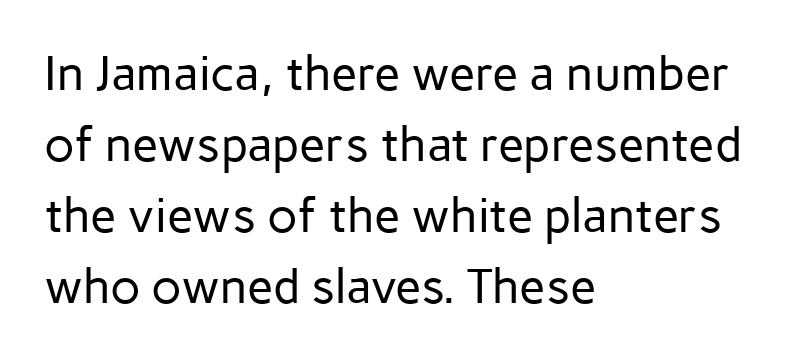
{"serif": "no", "italic": "no", "bold": "no", "weight": "regular", "width": "normal", "stroke_contrast": "low", "x_height": "medium", "monospaced": "no", "underline": "no", "align": "left", "line_spacing": "normal", "line_spacing_ratio": 1.48, "letter_spacing": "normal", "letter_spacing_em": 0.0, "glyph_px": 48}
